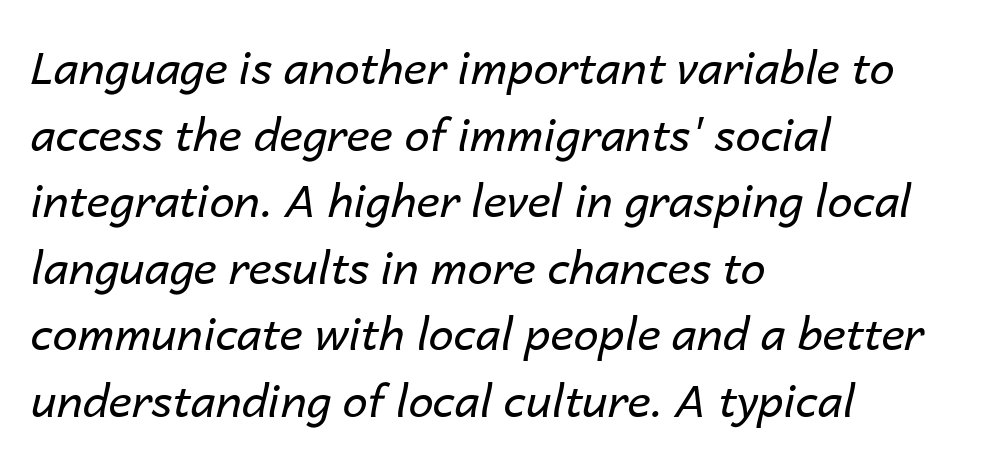
The image shows 45 px regular-weight type, italic (leaning right); set left-aligned, normal line spacing (1.48x), normal letter spacing, not underlined; low stroke contrast and a medium x-height.
